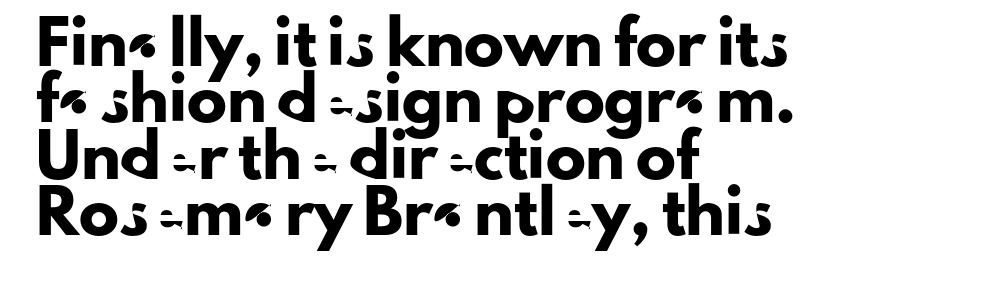
Q: Is the text italic (slanted)? A: No, it is upright.
Q: Is the typeface a serif or a sans-serif typeface? A: Sans-serif.
Q: Is the text underlined? A: No.
Q: How is the paragraph aligned? A: Left-aligned.
Q: Is the spacing between letters normal or unusually wide? A: Normal.
Q: Is the spacing between lines tight, normal or loose? A: Normal.
Q: Width (condensed, normal, or wide)? A: Normal.
Q: Stroke contrast? A: Low.
Q: x-height? A: Small.
Q: Monospaced? A: No.
